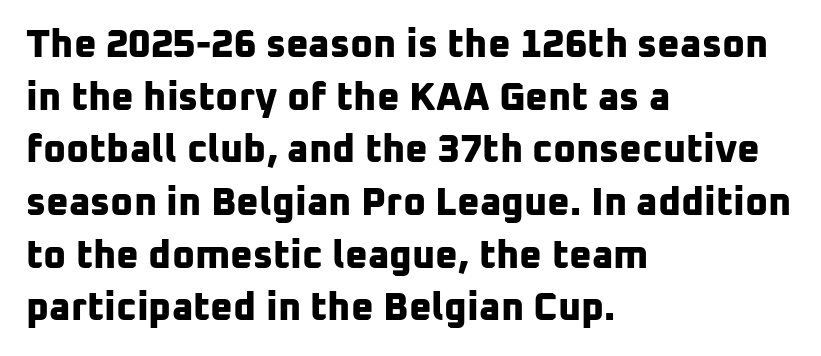
{"serif": "no", "bold": "yes", "weight": "bold", "width": "normal", "stroke_contrast": "low", "x_height": "medium", "monospaced": "no", "underline": "no", "align": "left", "line_spacing": "normal", "line_spacing_ratio": 1.35, "letter_spacing": "normal", "letter_spacing_em": 0.0, "glyph_px": 39}
